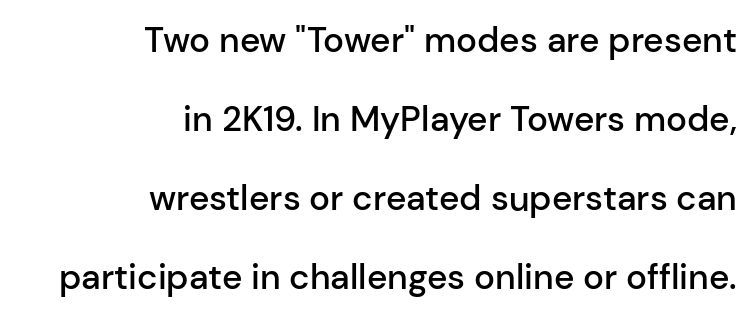
Q: Is the text bold? A: Semi-bold.
Q: Is the text italic (slanted)? A: No, it is upright.
Q: Is the typeface a serif or a sans-serif typeface? A: Sans-serif.
Q: Is the text underlined? A: No.
Q: How is the paragraph aligned? A: Right-aligned.
Q: Is the spacing between letters normal or unusually wide? A: Normal.
Q: Is the spacing between lines tight, normal or loose? A: Loose.
Q: Width (condensed, normal, or wide)? A: Normal.
Q: Stroke contrast? A: Low.
Q: x-height? A: Medium.
Q: Monospaced? A: No.
